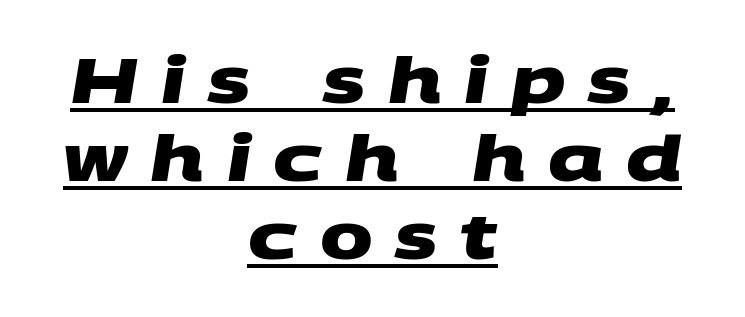
{"serif": "no", "bold": "yes", "weight": "heavy", "width": "wide", "stroke_contrast": "medium", "x_height": "large", "monospaced": "no", "underline": "yes", "align": "center", "line_spacing_ratio": 1.24, "letter_spacing": "wide", "letter_spacing_em": 0.36, "glyph_px": 63}
